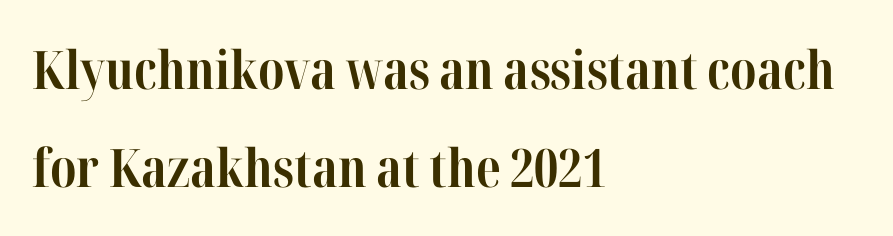
Q: Is the text bold? A: Yes.
Q: Is the text italic (slanted)? A: No, it is upright.
Q: Is the typeface a serif or a sans-serif typeface? A: Serif.
Q: Is the text underlined? A: No.
Q: How is the paragraph aligned? A: Left-aligned.
Q: Is the spacing between letters normal or unusually wide? A: Normal.
Q: Width (condensed, normal, or wide)? A: Condensed.
Q: Stroke contrast? A: High.
Q: x-height? A: Medium.
Q: Monospaced? A: No.
